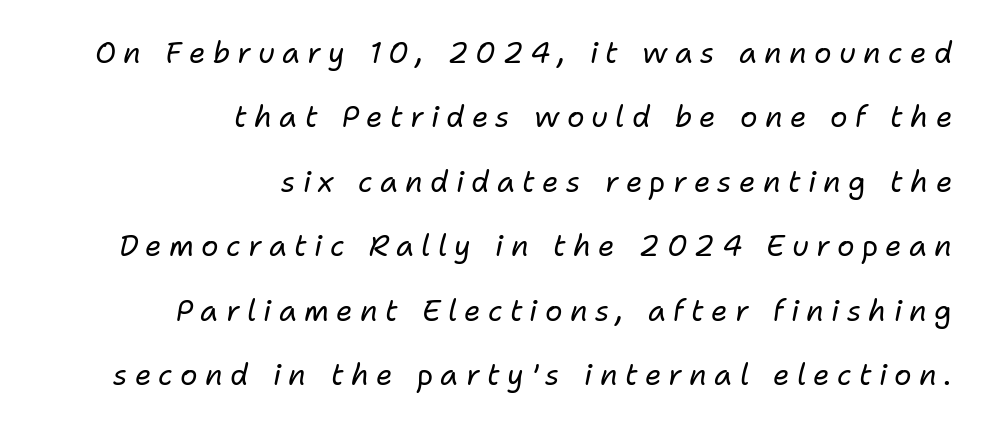
The image shows 29 px regular-weight type, italic (leaning right); set right-aligned, loose line spacing (2.22x), unusually wide letter spacing (+0.25 em), not underlined; low stroke contrast and a medium x-height.
